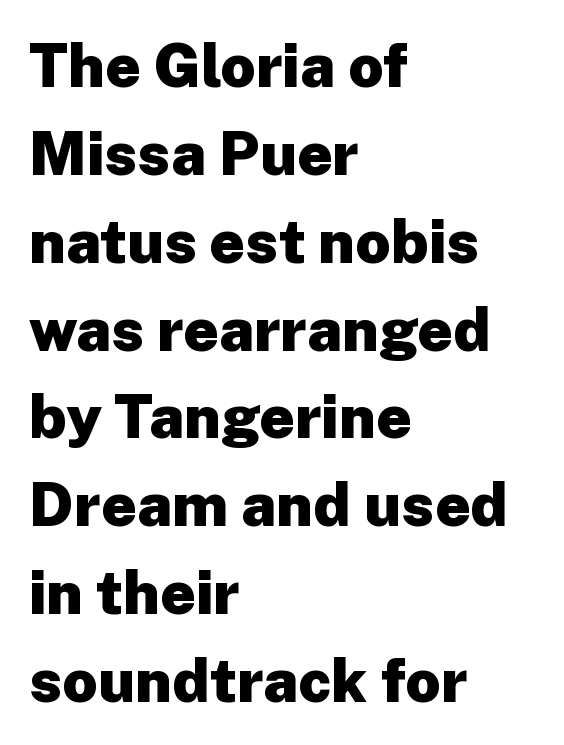
Q: Is the text bold? A: Yes.
Q: Is the text italic (slanted)? A: No, it is upright.
Q: Is the typeface a serif or a sans-serif typeface? A: Sans-serif.
Q: Is the text underlined? A: No.
Q: How is the paragraph aligned? A: Left-aligned.
Q: Is the spacing between letters normal or unusually wide? A: Normal.
Q: Is the spacing between lines tight, normal or loose? A: Normal.
Q: Width (condensed, normal, or wide)? A: Normal.
Q: Stroke contrast? A: Low.
Q: x-height? A: Medium.
Q: Monospaced? A: No.
